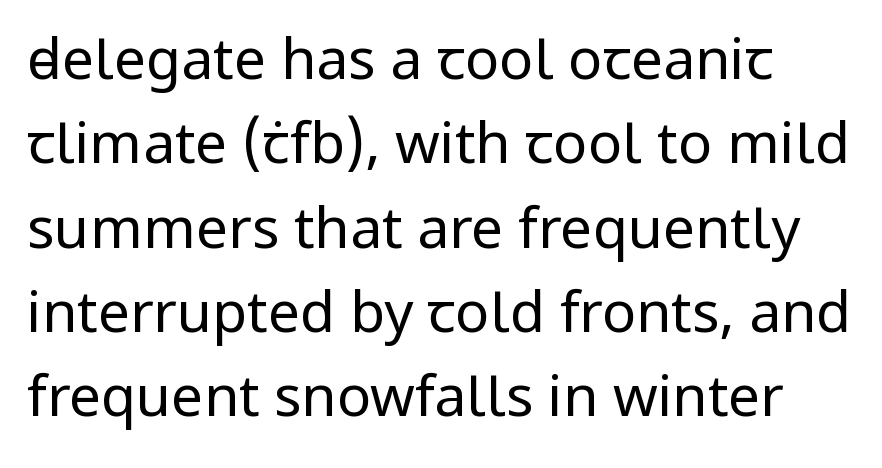
This sample has the flowing, uneven cadence of proportional lettering. The typeface chosen for these lines omits serifs. The strokes carry an ordinary text weight at most. The letters stand straight up with perfectly vertical stems. The area under the type is left untouched.
